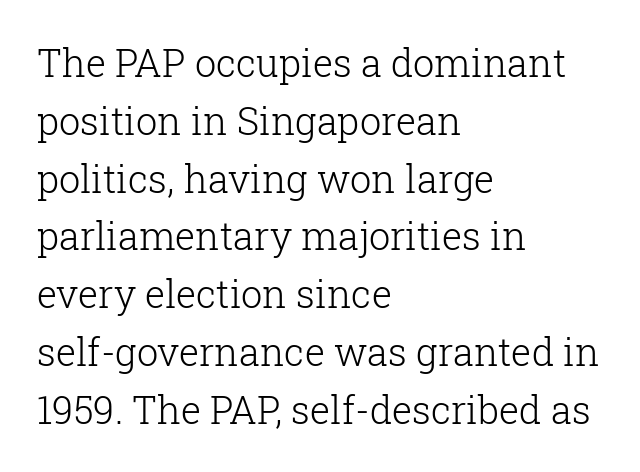
The image shows 38 px light serif type, upright; set left-aligned, normal line spacing (1.52x), normal letter spacing, not underlined; low stroke contrast and a medium x-height.
